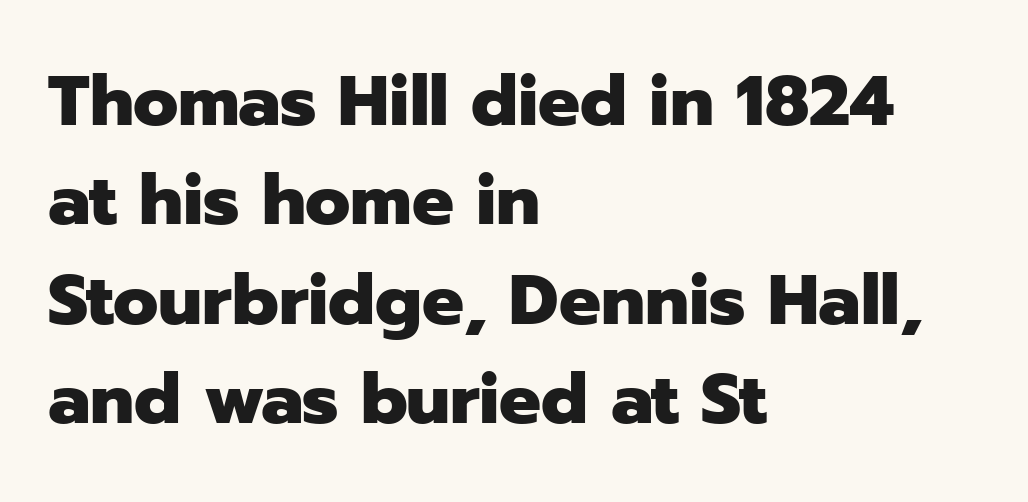
The image shows 70 px heavy sans-serif type, upright; set left-aligned, normal line spacing (1.42x), normal letter spacing, not underlined; low stroke contrast and a medium x-height.
